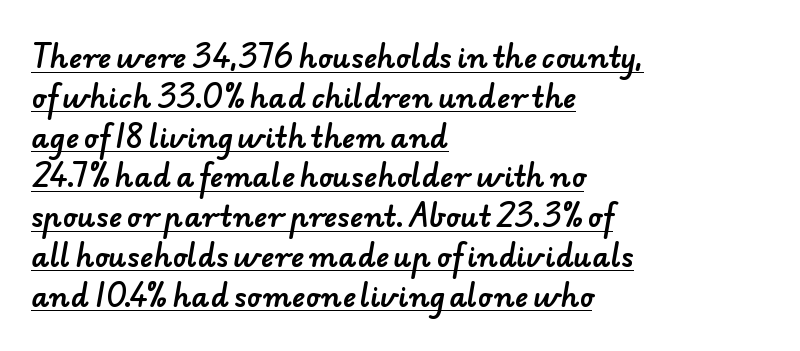
Q: Is the typeface a serif or a sans-serif typeface? A: Sans-serif.
Q: Is the text underlined? A: Yes.
Q: How is the paragraph aligned? A: Left-aligned.
Q: Is the spacing between letters normal or unusually wide? A: Normal.
Q: Is the spacing between lines tight, normal or loose? A: Normal.
Q: Width (condensed, normal, or wide)? A: Normal.
Q: Stroke contrast? A: Low.
Q: x-height? A: Small.
Q: Monospaced? A: No.
